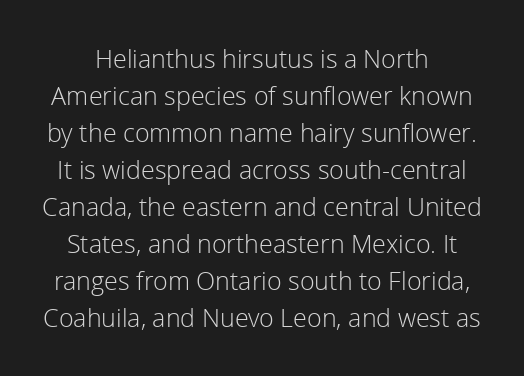
Any mark beneath the type? The region is blank. Evenly set lines give the paragraph a standard silhouette. The letters look calm and open, with moderate or lighter stems. Vertical strokes here are truly vertical. Does extra space separate the letters? No, they use regular spacing.
